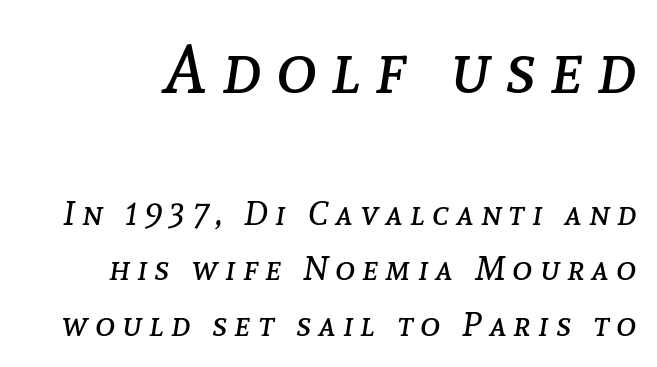
Q: Is the text bold? A: No.
Q: Is the text italic (slanted)? A: Yes, it leans right by about 8 degrees.
Q: Is the text underlined? A: No.
Q: Is the spacing between letters normal or unusually wide? A: Unusually wide.
Q: Is the spacing between lines tight, normal or loose? A: Normal.
Q: Which block of text is set in a larger size, the first (top) or the second (bottom)? A: The first (top) one.
Q: Width (condensed, normal, or wide)? A: Normal.
Q: Stroke contrast? A: Low.
Q: x-height? A: Medium.
Q: Monospaced? A: No.
